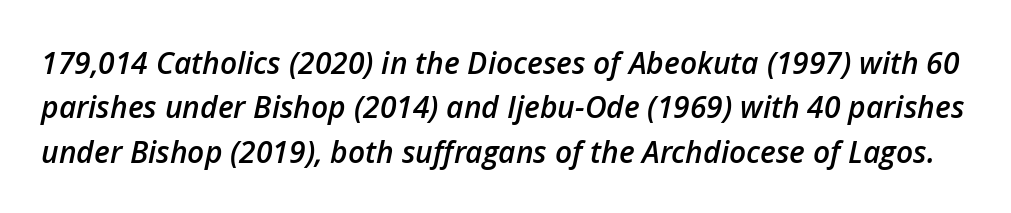
{"italic": "yes", "lean": "right", "slant_degrees": 12, "bold": "semi", "weight": "semibold", "width": "normal", "stroke_contrast": "low", "x_height": "medium", "monospaced": "no", "underline": "no", "line_spacing": "normal", "line_spacing_ratio": 1.48, "letter_spacing": "normal", "letter_spacing_em": 0.0, "glyph_px": 30}
